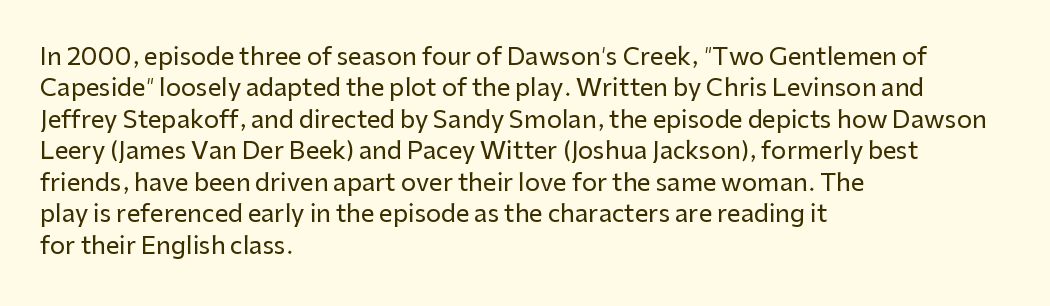
Q: Is the text italic (slanted)? A: No, it is upright.
Q: Is the text underlined? A: No.
Q: How is the paragraph aligned? A: Left-aligned.
Q: Is the spacing between letters normal or unusually wide? A: Normal.
Q: Is the spacing between lines tight, normal or loose? A: Normal.
